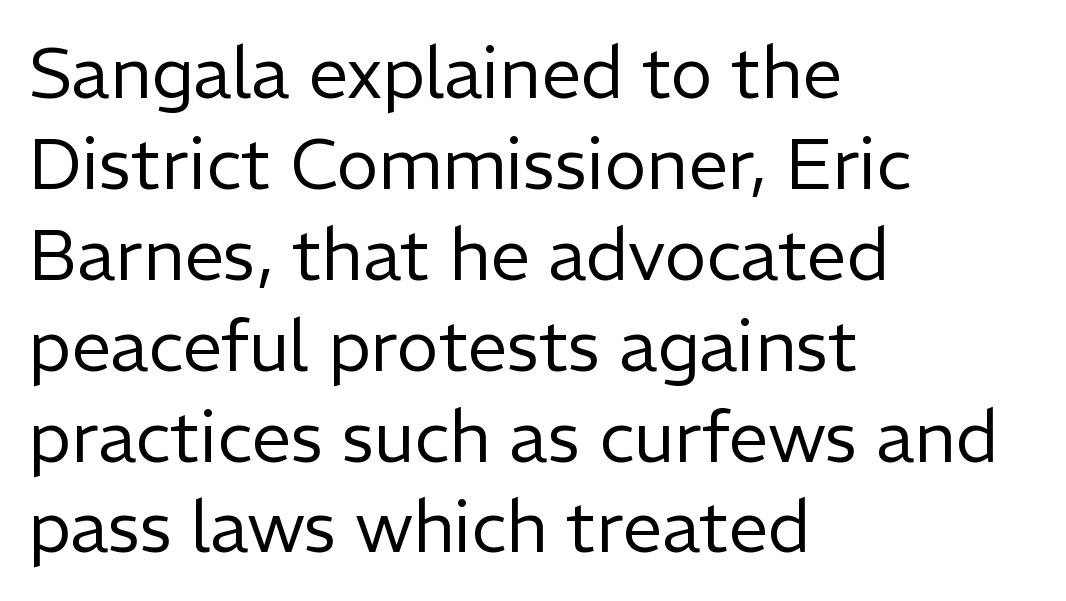
{"serif": "no", "italic": "no", "bold": "no", "weight": "regular", "width": "normal", "stroke_contrast": "low", "x_height": "medium", "monospaced": "no", "underline": "no", "align": "left", "line_spacing": "normal", "line_spacing_ratio": 1.28, "letter_spacing": "normal", "letter_spacing_em": 0.0, "glyph_px": 71}
